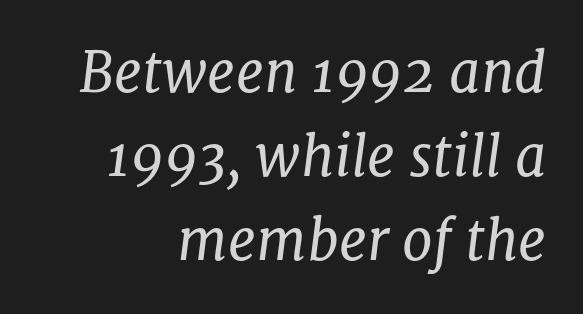
{"serif": "yes", "italic": "yes", "lean": "right", "slant_degrees": 8, "bold": "no", "weight": "regular", "width": "normal", "stroke_contrast": "low", "x_height": "medium", "monospaced": "no", "underline": "no", "align": "right", "line_spacing": "normal", "line_spacing_ratio": 1.53, "letter_spacing": "normal", "letter_spacing_em": 0.0, "glyph_px": 55}
